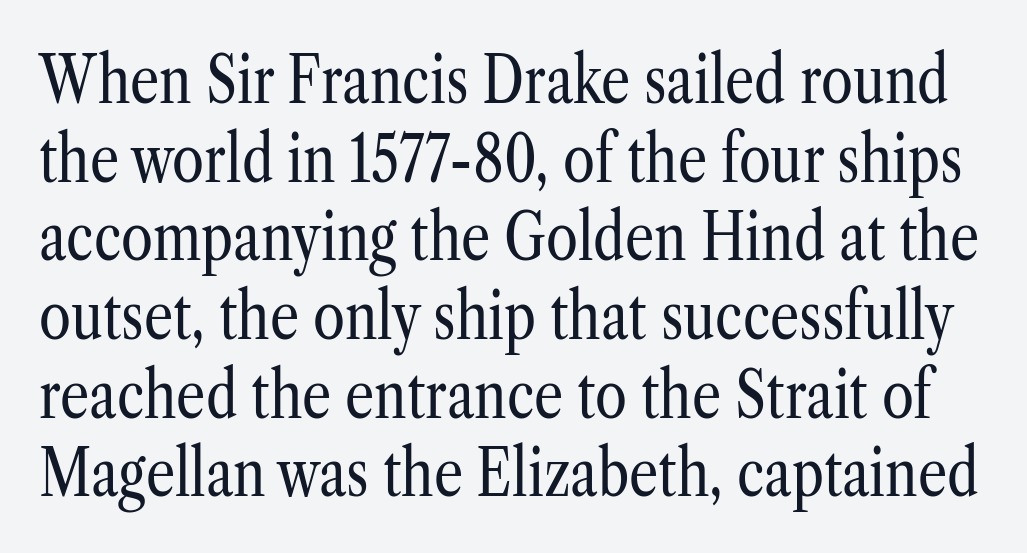
Q: Is the text bold? A: No.
Q: Is the text italic (slanted)? A: No, it is upright.
Q: Is the typeface a serif or a sans-serif typeface? A: Serif.
Q: Is the text underlined? A: No.
Q: Is the spacing between letters normal or unusually wide? A: Normal.
Q: Width (condensed, normal, or wide)? A: Condensed.
Q: Stroke contrast? A: Low.
Q: x-height? A: Medium.
Q: Monospaced? A: No.
